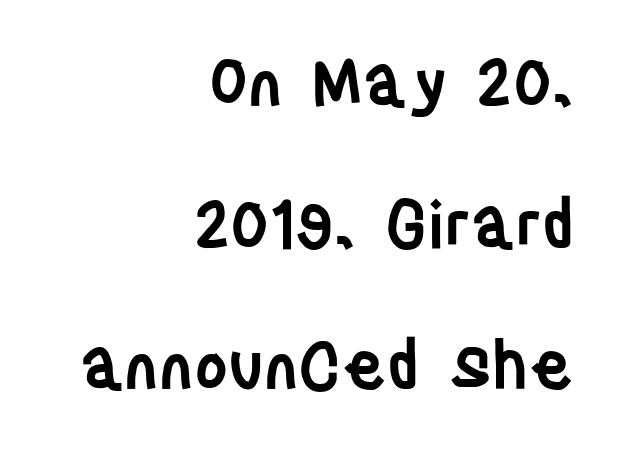
Q: Is the text bold? A: Semi-bold.
Q: Is the text italic (slanted)? A: No, it is upright.
Q: Is the typeface a serif or a sans-serif typeface? A: Sans-serif.
Q: Is the text underlined? A: No.
Q: How is the paragraph aligned? A: Right-aligned.
Q: Is the spacing between letters normal or unusually wide? A: Normal.
Q: Is the spacing between lines tight, normal or loose? A: Loose.
Q: Width (condensed, normal, or wide)? A: Condensed.
Q: Stroke contrast? A: Low.
Q: x-height? A: Large.
Q: Monospaced? A: No.
